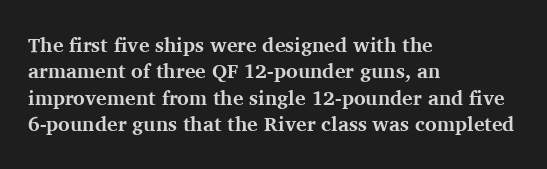
The image shows 20 px bold type, upright; set left-aligned, normal line spacing (1.32x), normal letter spacing, not underlined.
